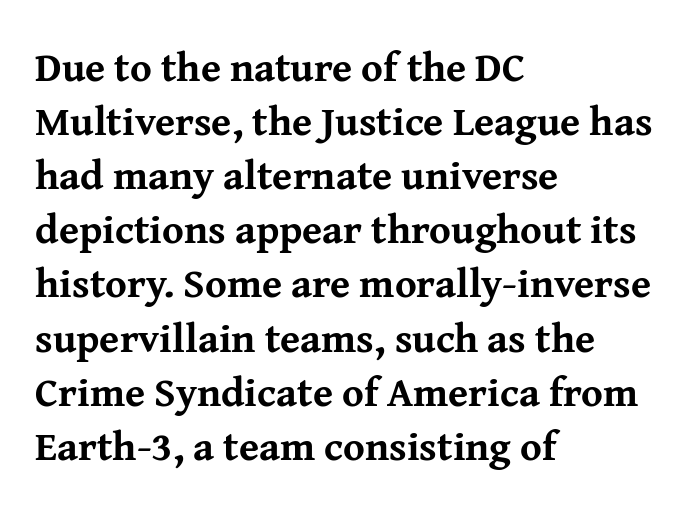
The image shows 41 px bold serif type, upright; set left-aligned, normal line spacing (1.32x), normal letter spacing, not underlined; medium stroke contrast and a medium x-height.
